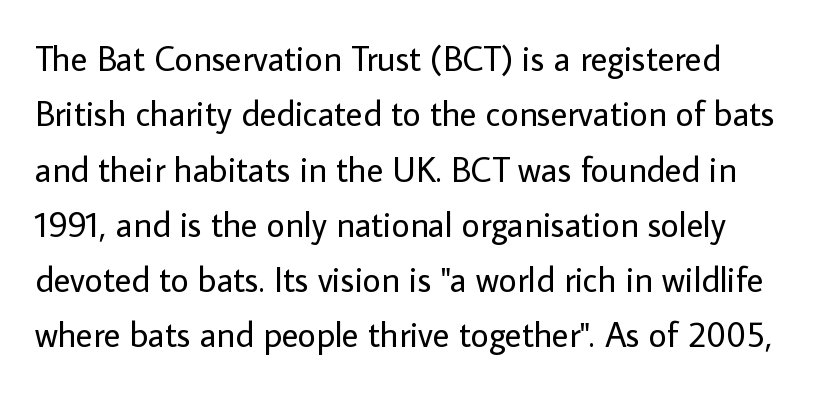
The gap between lines stays unmarked. The letters advance in unequal steps, a hallmark of proportional type. The passage shown is not bold in any degree. Look at the bottom of the vertical strokes: they stop flat, with no serifs.
